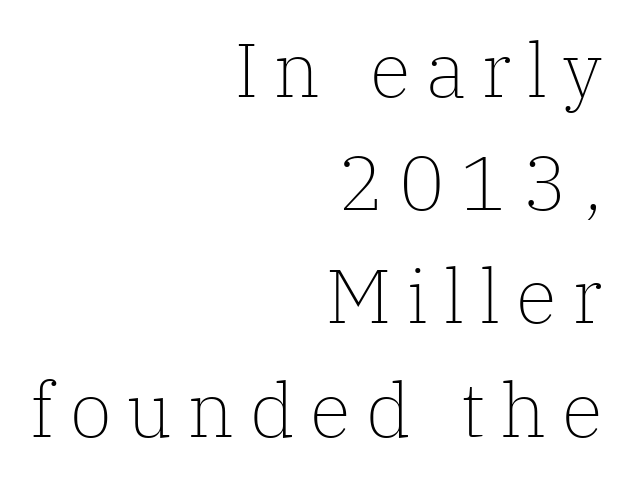
The image shows 76 px light serif type, upright; set right-aligned, normal line spacing (1.49x), unusually wide letter spacing (+0.21 em), not underlined; low stroke contrast and a medium x-height.
